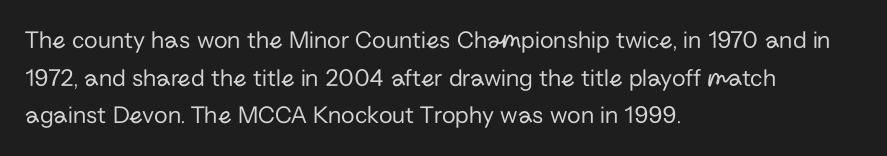
The image shows 25 px text type, upright; set left-aligned, normal line spacing (1.51x), normal letter spacing, not underlined.
